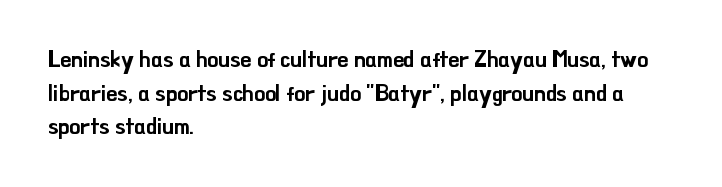
One glance says typical: line gaps are just what's usual. The letters stand upright; this is a roman face. The gap between lines stays unmarked. These lines keep a tight, regular rhythm from letter to letter. Casual observation: everything's shoved over to the left.
